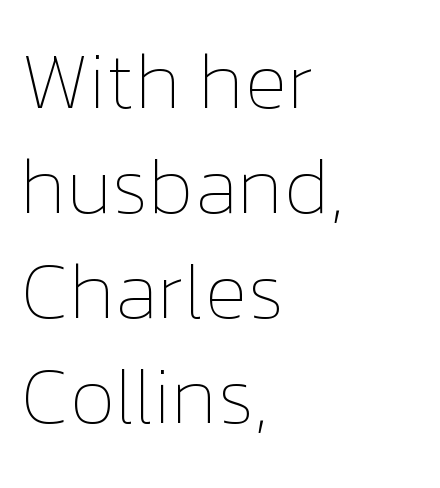
If you measured baseline to baseline, you'd find a middling distance. These lines are rendered in a variable-pitch font. Where is the straight margin? On the left. The type is set solid horizontally, with unmodified tracking. When letters stand straight like this, we call the style roman or upright.
